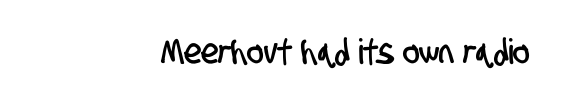
The image shows 35 px condensed sans-serif type; set right-aligned, normal letter spacing, not underlined; low stroke contrast and a large x-height.
